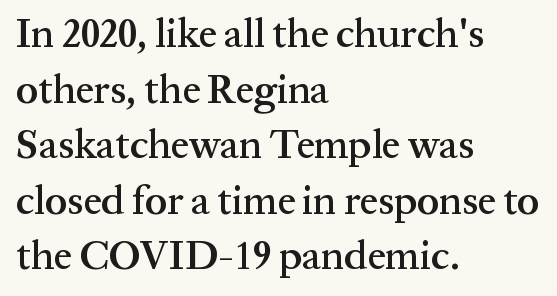
{"serif": "yes", "italic": "no", "bold": "semi", "weight": "semibold", "width": "normal", "stroke_contrast": "medium", "x_height": "medium", "monospaced": "no", "underline": "no", "align": "left", "line_spacing": "normal", "line_spacing_ratio": 1.39, "letter_spacing": "normal", "letter_spacing_em": 0.0, "glyph_px": 40}
